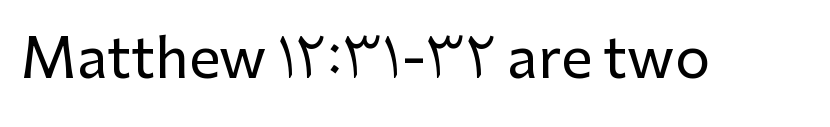
Q: Is the text italic (slanted)? A: No, it is upright.
Q: Is the typeface a serif or a sans-serif typeface? A: Sans-serif.
Q: Is the text underlined? A: No.
Q: Is the spacing between letters normal or unusually wide? A: Normal.
Q: Width (condensed, normal, or wide)? A: Normal.
Q: Stroke contrast? A: Low.
Q: x-height? A: Medium.
Q: Monospaced? A: No.
